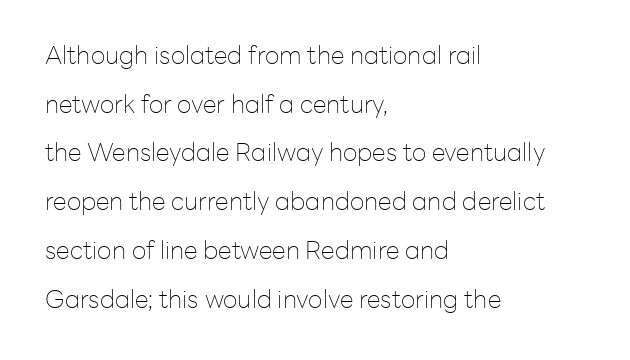
Q: Is the text bold? A: No.
Q: Is the text italic (slanted)? A: No, it is upright.
Q: Is the text underlined? A: No.
Q: How is the paragraph aligned? A: Left-aligned.
Q: Is the spacing between letters normal or unusually wide? A: Normal.
Q: Is the spacing between lines tight, normal or loose? A: Loose.
